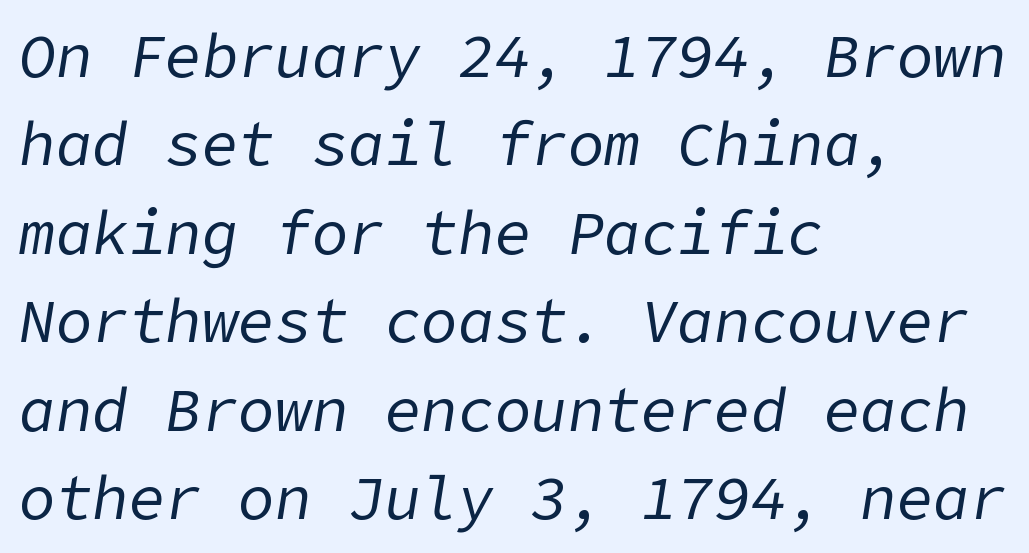
Q: Is the text bold? A: No.
Q: Is the text italic (slanted)? A: Yes, it leans right by about 9 degrees.
Q: Is the text underlined? A: No.
Q: How is the paragraph aligned? A: Left-aligned.
Q: Is the spacing between letters normal or unusually wide? A: Normal.
Q: Is the spacing between lines tight, normal or loose? A: Normal.
Q: Width (condensed, normal, or wide)? A: Normal.
Q: Stroke contrast? A: Low.
Q: x-height? A: Medium.
